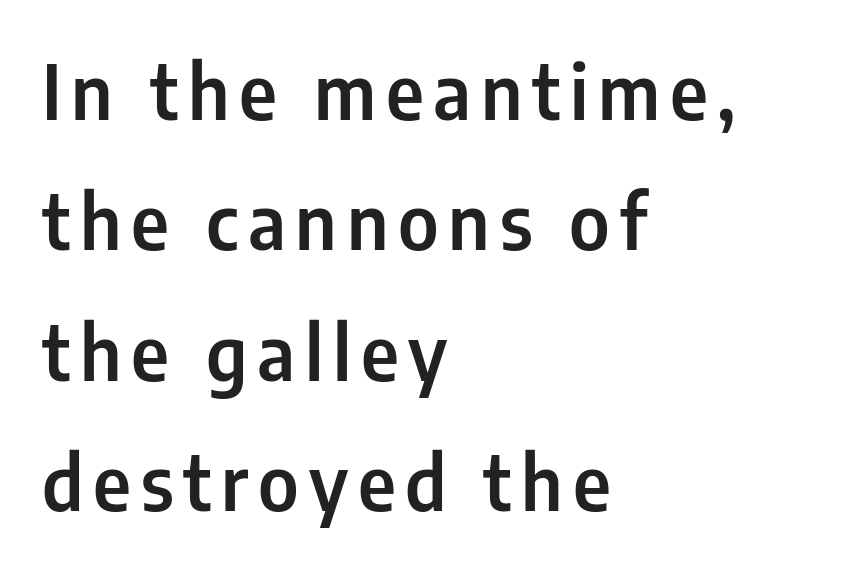
This rendering features lettering with no underline. The lettering holds an erect, upright posture throughout. The characters display no serif detailing; their extremities are plain. Each line starts at the same left margin while the right side varies. Spacing verdict: proportional, widths tailored to each character.
